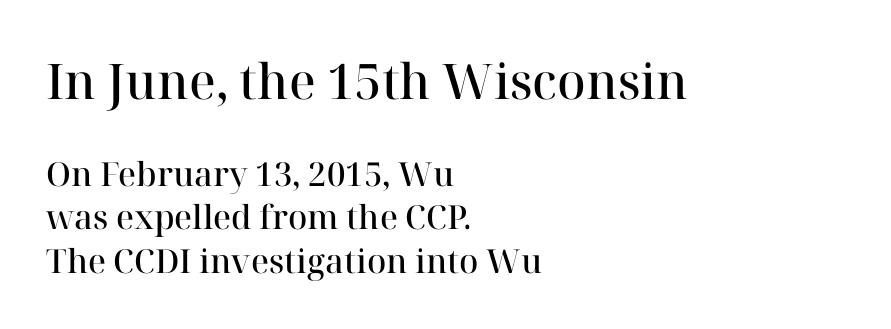
Q: Is the text bold? A: Semi-bold.
Q: Is the text italic (slanted)? A: No, it is upright.
Q: Is the typeface a serif or a sans-serif typeface? A: Serif.
Q: Is the text underlined? A: No.
Q: How is the paragraph aligned? A: Left-aligned.
Q: Is the spacing between letters normal or unusually wide? A: Normal.
Q: Is the spacing between lines tight, normal or loose? A: Normal.
Q: Which block of text is set in a larger size, the first (top) or the second (bottom)? A: The first (top) one.
Q: Width (condensed, normal, or wide)? A: Normal.
Q: Stroke contrast? A: High.
Q: x-height? A: Medium.
Q: Monospaced? A: No.
